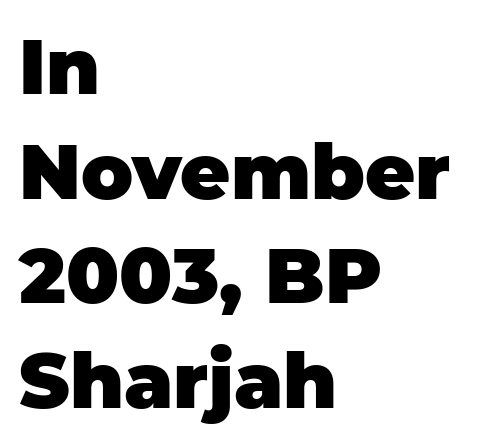
{"serif": "no", "italic": "no", "bold": "yes", "weight": "heavy", "width": "normal", "stroke_contrast": "low", "x_height": "large", "monospaced": "no", "underline": "no", "align": "left", "line_spacing": "normal", "line_spacing_ratio": 1.36, "letter_spacing": "normal", "letter_spacing_em": 0.0, "glyph_px": 77}
